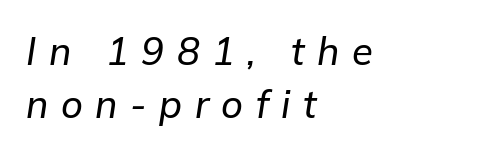
Q: Is the text italic (slanted)? A: Yes, it leans right by about 9 degrees.
Q: Is the text underlined? A: No.
Q: How is the paragraph aligned? A: Left-aligned.
Q: Is the spacing between letters normal or unusually wide? A: Unusually wide.
Q: Is the spacing between lines tight, normal or loose? A: Normal.
Q: Width (condensed, normal, or wide)? A: Normal.
Q: Stroke contrast? A: Low.
Q: x-height? A: Medium.
Q: Monospaced? A: No.
